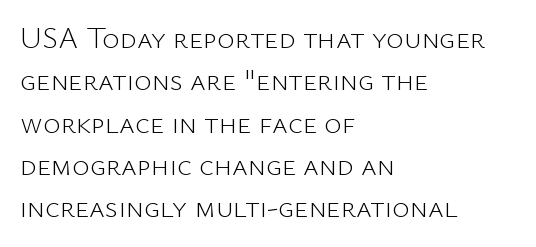
{"serif": "no", "italic": "no", "bold": "no", "weight": "light", "width": "normal", "stroke_contrast": "low", "x_height": "medium", "monospaced": "no", "underline": "no", "align": "left", "line_spacing": "normal", "line_spacing_ratio": 1.41, "letter_spacing": "normal", "letter_spacing_em": 0.0, "glyph_px": 30}
